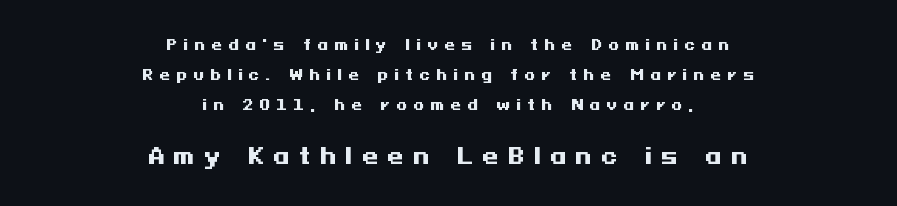
Q: Is the text bold? A: Yes.
Q: Is the text italic (slanted)? A: No, it is upright.
Q: Is the text underlined? A: No.
Q: How is the paragraph aligned? A: Centered.
Q: Is the spacing between letters normal or unusually wide? A: Unusually wide.
Q: Is the spacing between lines tight, normal or loose? A: Loose.
Q: Which block of text is set in a larger size, the first (top) or the second (bottom)? A: The second (bottom) one.
